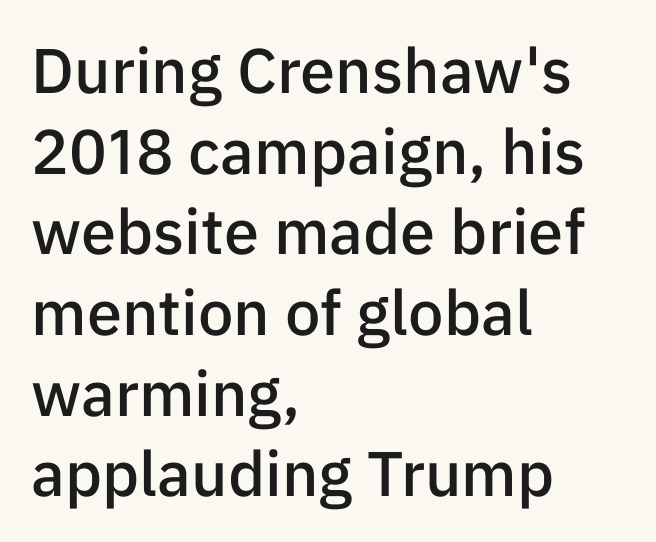
{"serif": "no", "italic": "no", "bold": "semi", "weight": "semibold", "width": "normal", "stroke_contrast": "low", "x_height": "medium", "monospaced": "no", "underline": "no", "align": "left", "line_spacing": "normal", "line_spacing_ratio": 1.28, "letter_spacing": "normal", "letter_spacing_em": 0.0, "glyph_px": 63}
